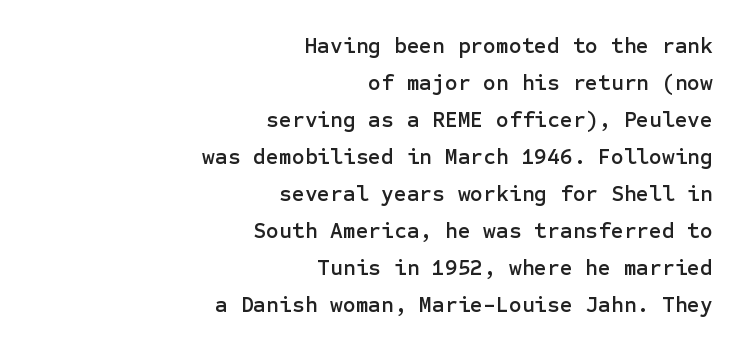
Q: Is the text italic (slanted)? A: No, it is upright.
Q: Is the text underlined? A: No.
Q: How is the paragraph aligned? A: Right-aligned.
Q: Is the spacing between letters normal or unusually wide? A: Normal.
Q: Is the spacing between lines tight, normal or loose? A: Normal.
